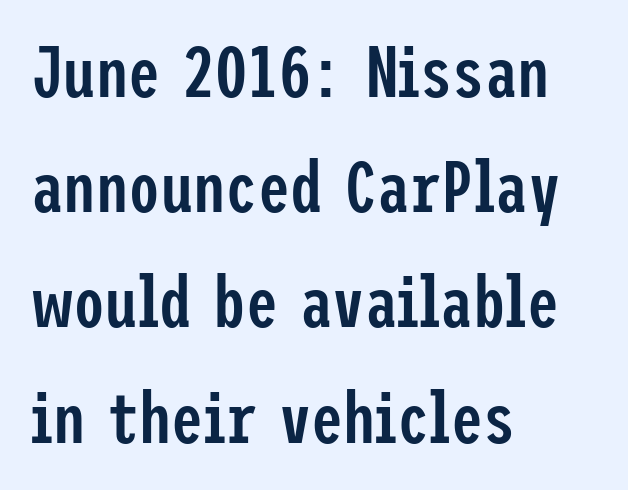
The image shows 72 px semibold, condensed sans-serif type, upright; set left-aligned, normal line spacing (1.6x), normal letter spacing, not underlined; low stroke contrast and a medium x-height.
